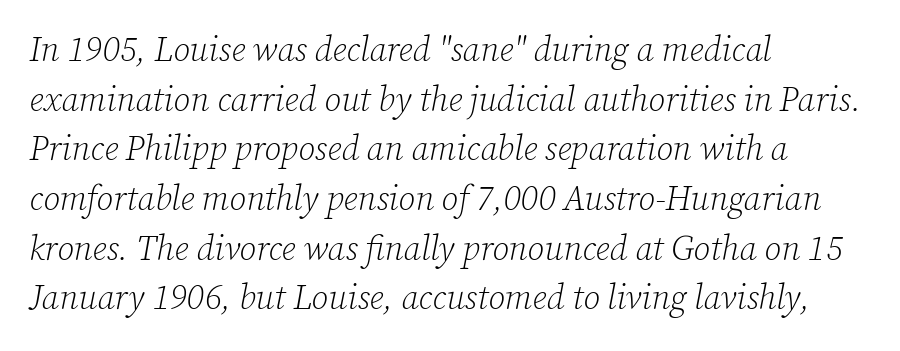
The image shows 34 px light serif type, italic (leaning right); set left-aligned, normal line spacing (1.46x), normal letter spacing, not underlined; low stroke contrast and a medium x-height.
